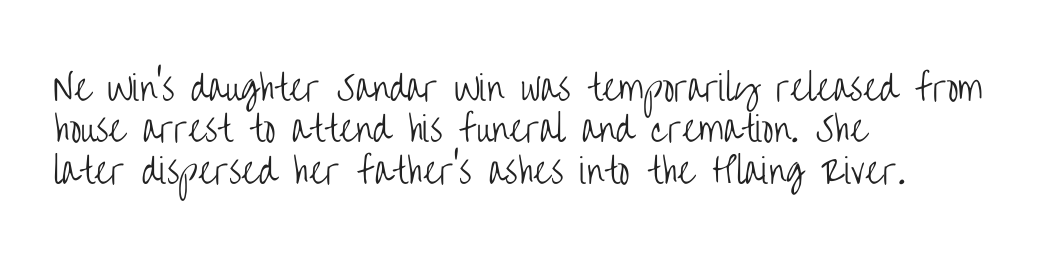
{"serif": "no", "italic": "no", "bold": "no", "weight": "light", "width": "condensed", "stroke_contrast": "low", "x_height": "large", "monospaced": "no", "underline": "no", "align": "left", "line_spacing_ratio": 1.22, "letter_spacing": "normal", "letter_spacing_em": 0.0, "glyph_px": 34}
